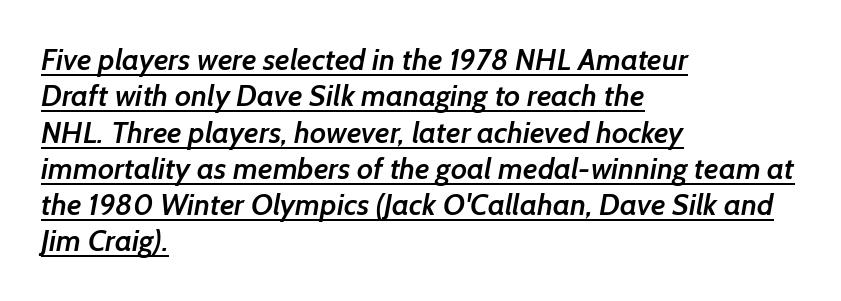
The image shows 30 px semibold sans-serif type; set left-aligned, line spacing 1.21x, normal letter spacing, underlined; low stroke contrast and a medium x-height.
